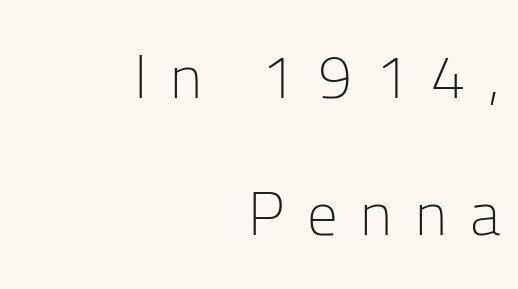
Q: Is the text bold? A: No.
Q: Is the text italic (slanted)? A: No, it is upright.
Q: Is the typeface a serif or a sans-serif typeface? A: Sans-serif.
Q: Is the text underlined? A: No.
Q: How is the paragraph aligned? A: Right-aligned.
Q: Is the spacing between letters normal or unusually wide? A: Unusually wide.
Q: Is the spacing between lines tight, normal or loose? A: Loose.
Q: Width (condensed, normal, or wide)? A: Normal.
Q: Stroke contrast? A: Low.
Q: x-height? A: Medium.
Q: Monospaced? A: No.
